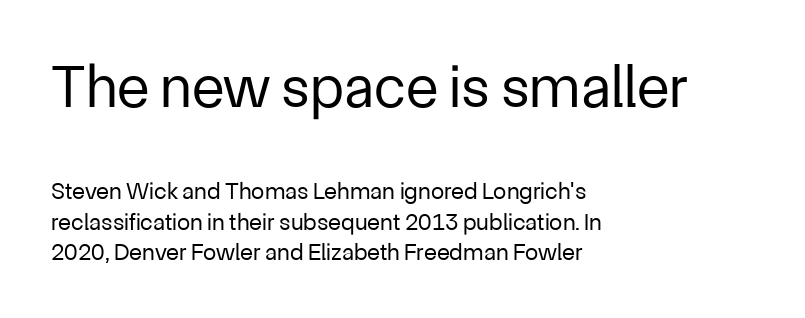
The image shows 60 px regular-weight sans-serif type, upright; set left-aligned, normal line spacing (1.28x), normal letter spacing, not underlined; the first (top) block is 2.5x larger; low stroke contrast and a medium x-height.
